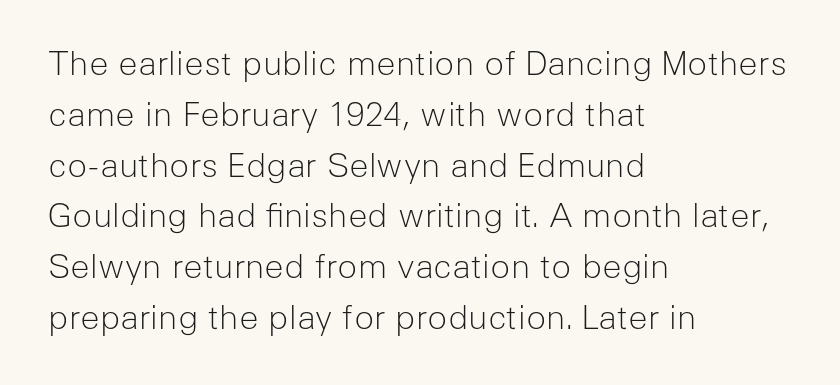
The typeface chosen for these lines omits serifs. In terms of leading, this rendering sits right in the middle. The letterforms sit shoulder to shoulder at normal distance. A student would call this left alignment; a typographer would say flush left, rag right. Note the varied advance widths — an 'i' is clearly narrower than an 'm'. No italicization has been applied; the sample stays upright.
